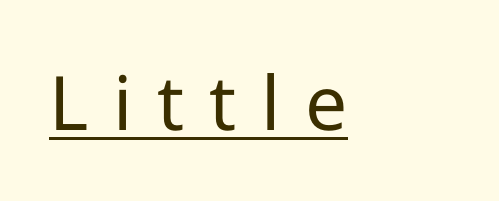
The image shows 75 px regular-weight sans-serif type, upright; set left-aligned, unusually wide letter spacing (+0.33 em), underlined; low stroke contrast and a medium x-height.
